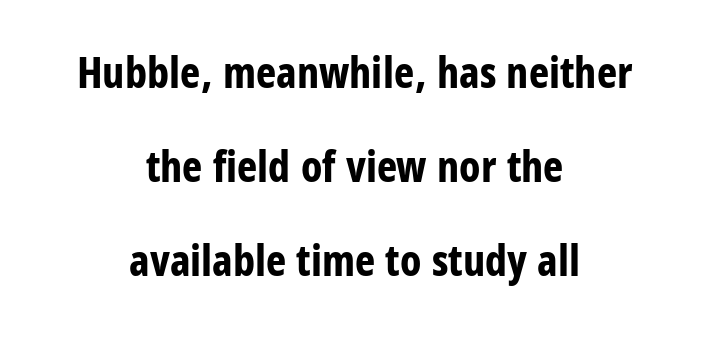
Q: Is the text bold? A: Yes.
Q: Is the text italic (slanted)? A: No, it is upright.
Q: Is the typeface a serif or a sans-serif typeface? A: Sans-serif.
Q: Is the text underlined? A: No.
Q: How is the paragraph aligned? A: Centered.
Q: Is the spacing between letters normal or unusually wide? A: Normal.
Q: Is the spacing between lines tight, normal or loose? A: Loose.
Q: Width (condensed, normal, or wide)? A: Condensed.
Q: Stroke contrast? A: Low.
Q: x-height? A: Large.
Q: Monospaced? A: No.
